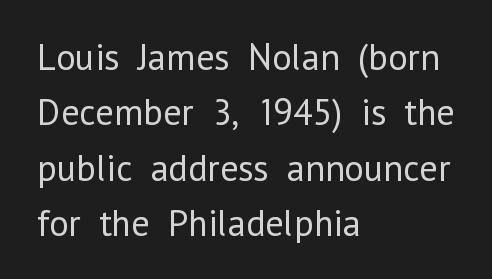
{"serif": "no", "italic": "no", "bold": "no", "weight": "regular", "width": "normal", "stroke_contrast": "low", "x_height": "medium", "monospaced": "no", "underline": "no", "align": "left", "line_spacing": "normal", "line_spacing_ratio": 1.5, "letter_spacing": "normal", "letter_spacing_em": 0.0, "glyph_px": 37}
